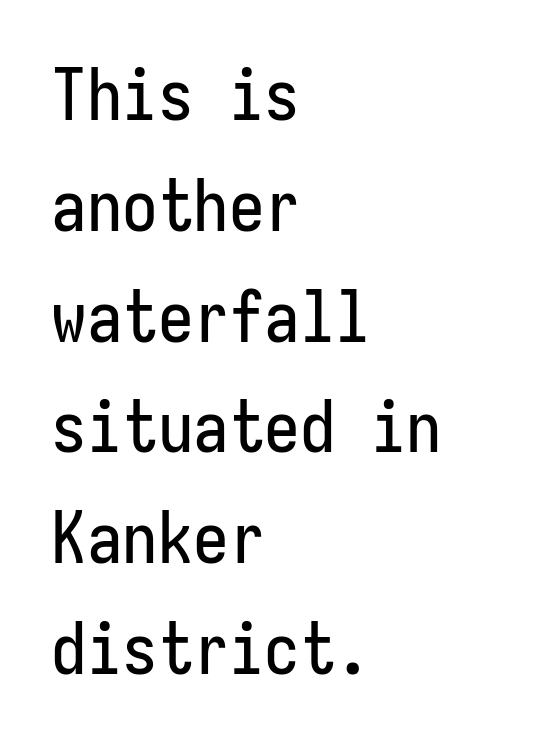
Q: Is the text italic (slanted)? A: No, it is upright.
Q: Is the typeface a serif or a sans-serif typeface? A: Sans-serif.
Q: Is the text underlined? A: No.
Q: How is the paragraph aligned? A: Left-aligned.
Q: Is the spacing between letters normal or unusually wide? A: Normal.
Q: Is the spacing between lines tight, normal or loose? A: Normal.
Q: Width (condensed, normal, or wide)? A: Condensed.
Q: Stroke contrast? A: Low.
Q: x-height? A: Medium.
Q: Monospaced? A: Yes.
